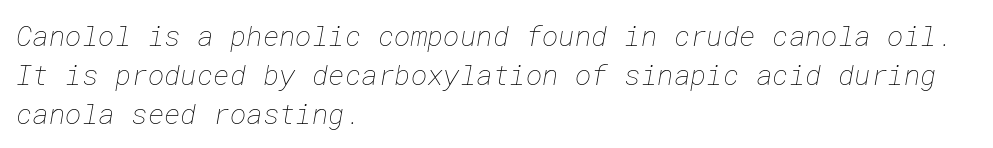
The image shows 28 px thin type; set left-aligned, normal line spacing (1.39x), normal letter spacing, not underlined; low stroke contrast and a medium x-height.
